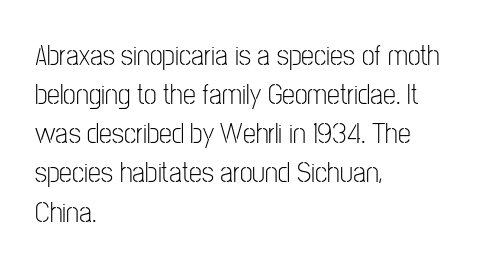
Q: Is the text bold? A: No.
Q: Is the text italic (slanted)? A: No, it is upright.
Q: Is the typeface a serif or a sans-serif typeface? A: Sans-serif.
Q: Is the text underlined? A: No.
Q: How is the paragraph aligned? A: Left-aligned.
Q: Is the spacing between letters normal or unusually wide? A: Normal.
Q: Is the spacing between lines tight, normal or loose? A: Normal.
Q: Width (condensed, normal, or wide)? A: Condensed.
Q: Stroke contrast? A: Low.
Q: x-height? A: Medium.
Q: Monospaced? A: No.
